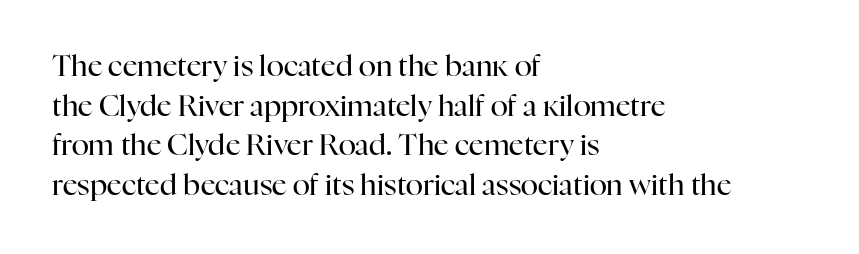
The image shows 29 px regular-weight serif type, upright; set left-aligned, normal line spacing (1.37x), normal letter spacing, not underlined; high stroke contrast and a medium x-height.
